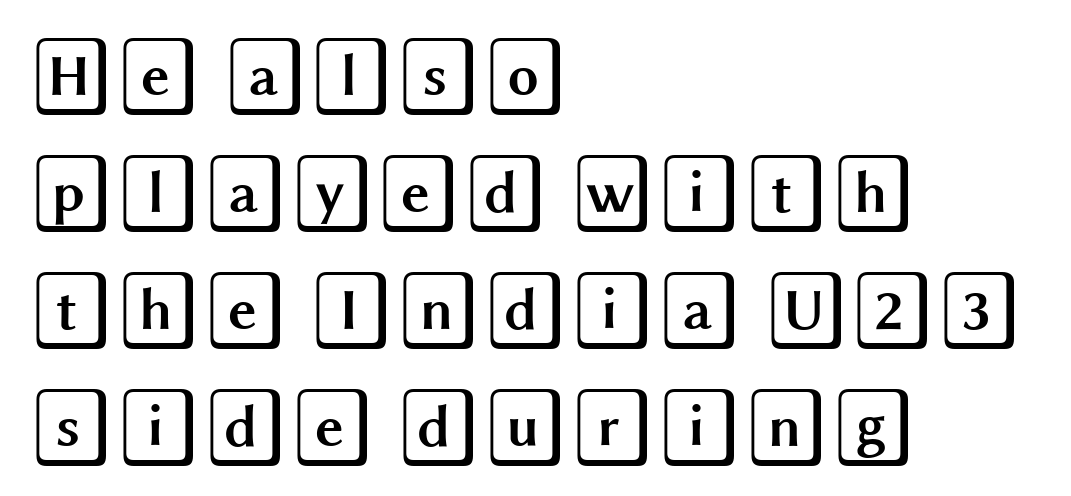
{"italic": "no", "width": "wide", "x_height": "large", "underline": "no", "align": "left", "line_spacing": "normal", "line_spacing_ratio": 1.48, "letter_spacing": "normal", "letter_spacing_em": 0.0, "glyph_px": 79}
